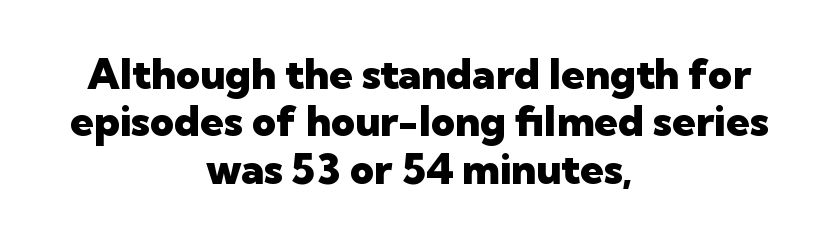
{"serif": "no", "italic": "no", "bold": "yes", "weight": "heavy", "width": "normal", "stroke_contrast": "low", "x_height": "medium", "monospaced": "no", "underline": "no", "align": "center", "line_spacing": "tight", "line_spacing_ratio": 1.13, "letter_spacing": "normal", "letter_spacing_em": 0.0, "glyph_px": 42}
